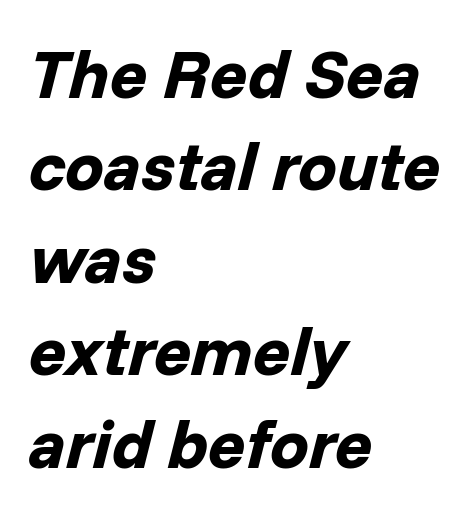
{"italic": "yes", "lean": "right", "slant_degrees": 14, "bold": "yes", "weight": "bold", "width": "normal", "stroke_contrast": "low", "x_height": "medium", "monospaced": "no", "underline": "no", "align": "left", "line_spacing": "normal", "line_spacing_ratio": 1.34, "letter_spacing": "normal", "letter_spacing_em": 0.0, "glyph_px": 69}
